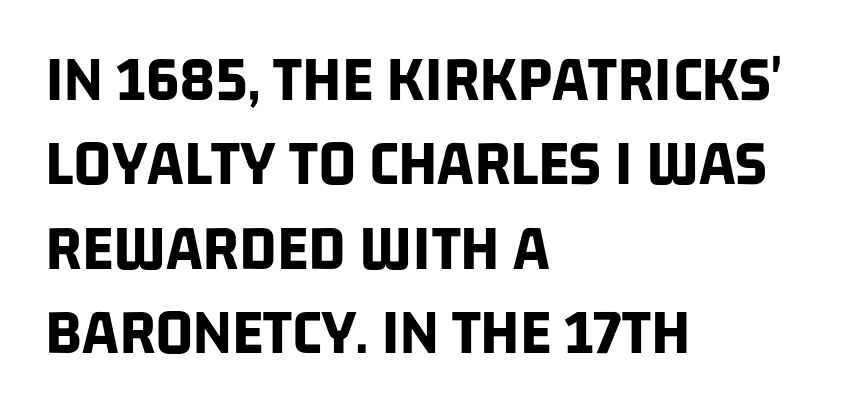
The image shows 66 px bold, condensed sans-serif type; set left-aligned, normal line spacing (1.28x), normal letter spacing, not underlined; low stroke contrast and a large x-height.
